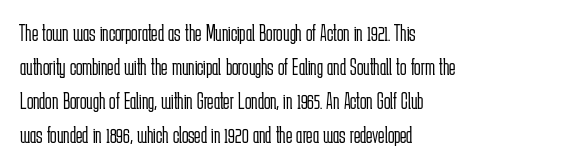
{"italic": "no", "bold": "no", "underline": "no", "align": "left", "line_spacing": "normal", "line_spacing_ratio": 1.42, "letter_spacing": "normal", "letter_spacing_em": 0.0, "glyph_px": 24}
